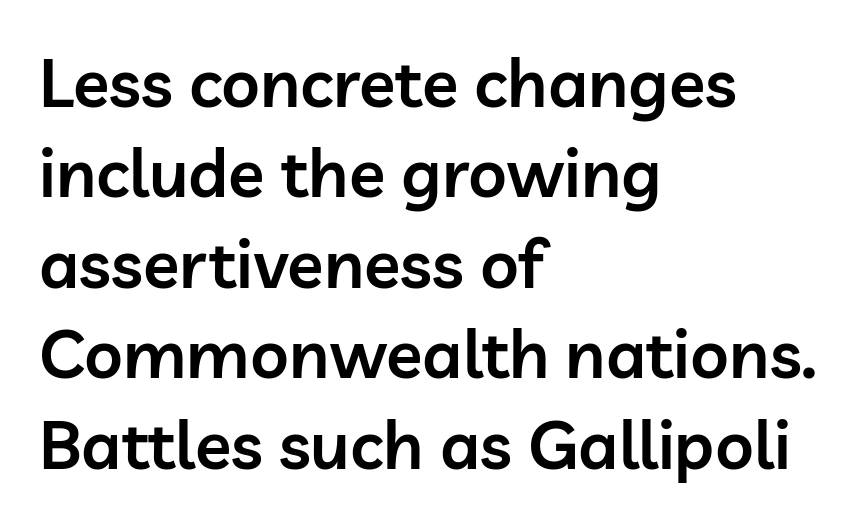
The image shows 67 px semibold sans-serif type, upright; set left-aligned, normal line spacing (1.35x), normal letter spacing, not underlined; low stroke contrast and a medium x-height.
